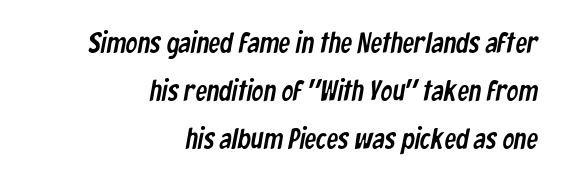
{"serif": "no", "width": "condensed", "stroke_contrast": "low", "x_height": "medium", "monospaced": "no", "underline": "no", "align": "right", "line_spacing": "normal", "line_spacing_ratio": 1.65, "letter_spacing": "normal", "letter_spacing_em": 0.0, "glyph_px": 29}
